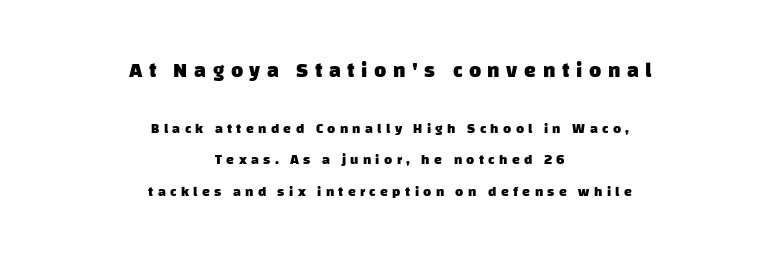
Q: Is the text bold? A: Yes.
Q: Is the text underlined? A: No.
Q: How is the paragraph aligned? A: Centered.
Q: Is the spacing between letters normal or unusually wide? A: Unusually wide.
Q: Is the spacing between lines tight, normal or loose? A: Loose.
Q: Which block of text is set in a larger size, the first (top) or the second (bottom)? A: The first (top) one.
